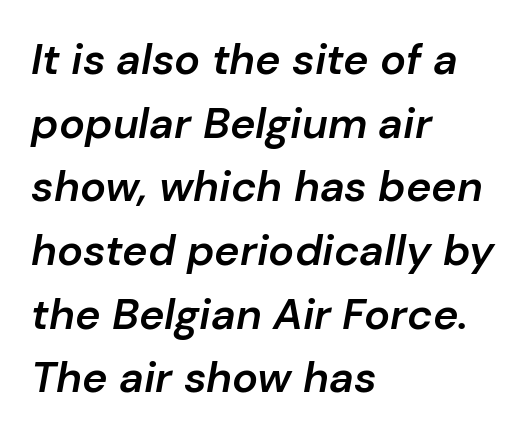
The image shows 43 px semibold type, italic (leaning right); set left-aligned, normal line spacing (1.48x), normal letter spacing, not underlined; low stroke contrast and a medium x-height.
